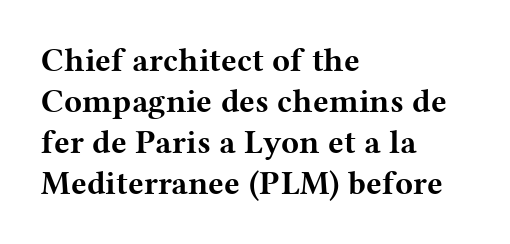
The image shows 33 px bold, wide serif type, upright; set left-aligned, line spacing 1.24x, normal letter spacing, not underlined; medium stroke contrast and a medium x-height.
